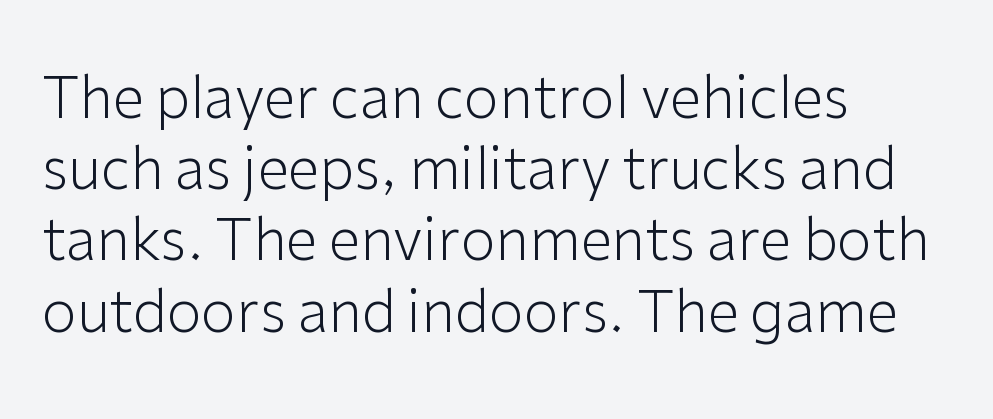
The rendering keeps characters at their native spacing. The letterforms sit at book weight or below. Varying glyph widths throughout — classic text-font behaviour. The string is rendered with underlining switched off. Every character sits straight up, as roman type does.
